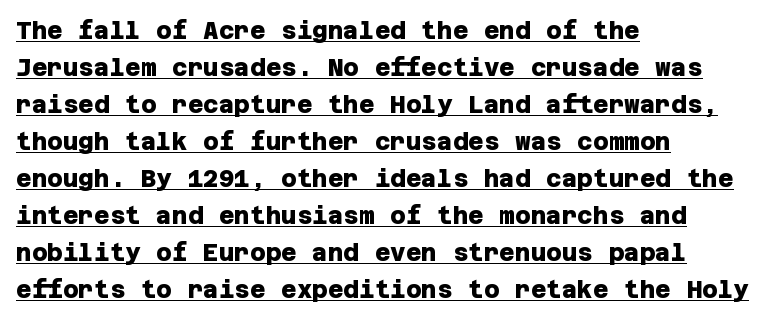
The paragraph shown leans on its left margin. A typographer would call this underscored text. Reading down the column, the eye jumps a familiar distance to each next line. Look at the tracking — it's just the regular setting, nothing added.
